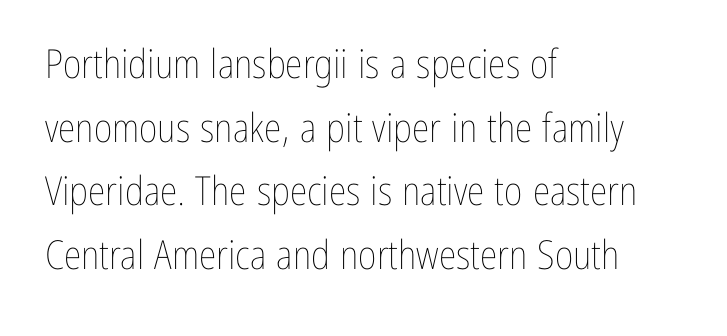
{"italic": "no", "bold": "no", "weight": "thin", "width": "condensed", "stroke_contrast": "low", "x_height": "medium", "monospaced": "no", "underline": "no", "align": "left", "line_spacing": "normal", "line_spacing_ratio": 1.59, "letter_spacing": "normal", "letter_spacing_em": 0.0, "glyph_px": 40}
